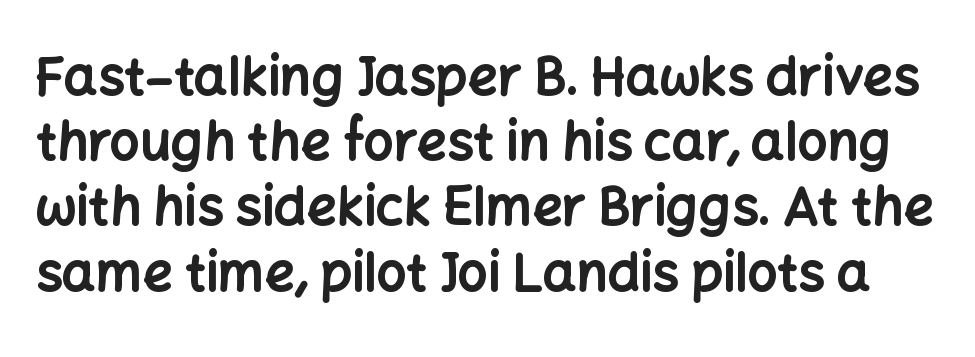
Q: Is the text bold? A: Yes.
Q: Is the text italic (slanted)? A: No, it is upright.
Q: Is the typeface a serif or a sans-serif typeface? A: Sans-serif.
Q: Is the text underlined? A: No.
Q: Is the spacing between letters normal or unusually wide? A: Normal.
Q: Width (condensed, normal, or wide)? A: Normal.
Q: Stroke contrast? A: Low.
Q: x-height? A: Medium.
Q: Monospaced? A: No.
